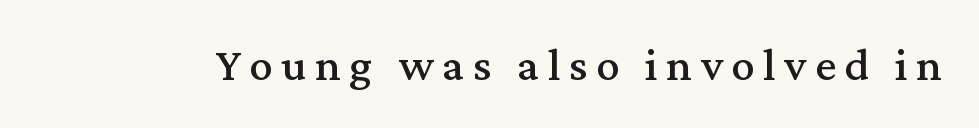
{"serif": "yes", "italic": "no", "width": "normal", "stroke_contrast": "medium", "x_height": "medium", "monospaced": "no", "underline": "no", "glyph_px": 47}
